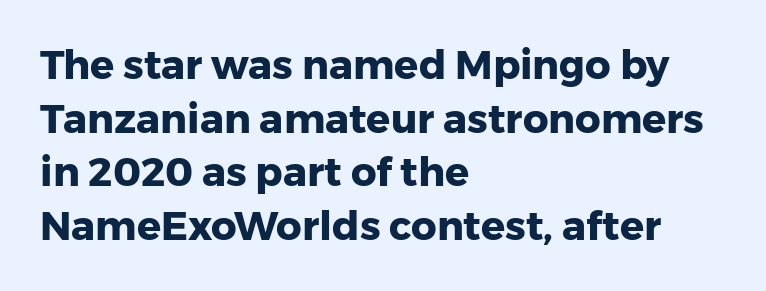
Q: Is the text bold? A: Yes.
Q: Is the text italic (slanted)? A: No, it is upright.
Q: Is the typeface a serif or a sans-serif typeface? A: Sans-serif.
Q: Is the text underlined? A: No.
Q: How is the paragraph aligned? A: Left-aligned.
Q: Is the spacing between letters normal or unusually wide? A: Normal.
Q: Is the spacing between lines tight, normal or loose? A: Normal.
Q: Width (condensed, normal, or wide)? A: Normal.
Q: Stroke contrast? A: Low.
Q: x-height? A: Medium.
Q: Monospaced? A: No.
